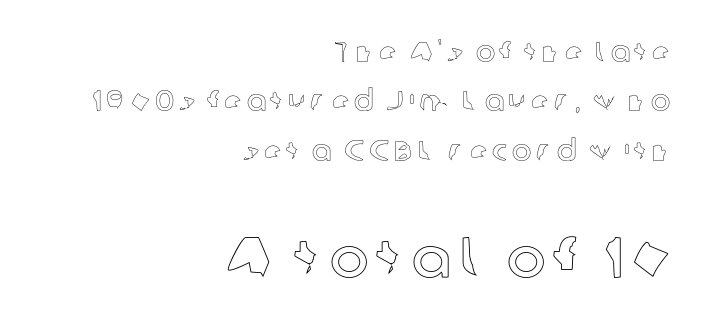
The image shows 58 px text type, upright; set right-aligned, normal line spacing (1.7x), not underlined; the second (bottom) block is 2.0x larger; a medium x-height.
